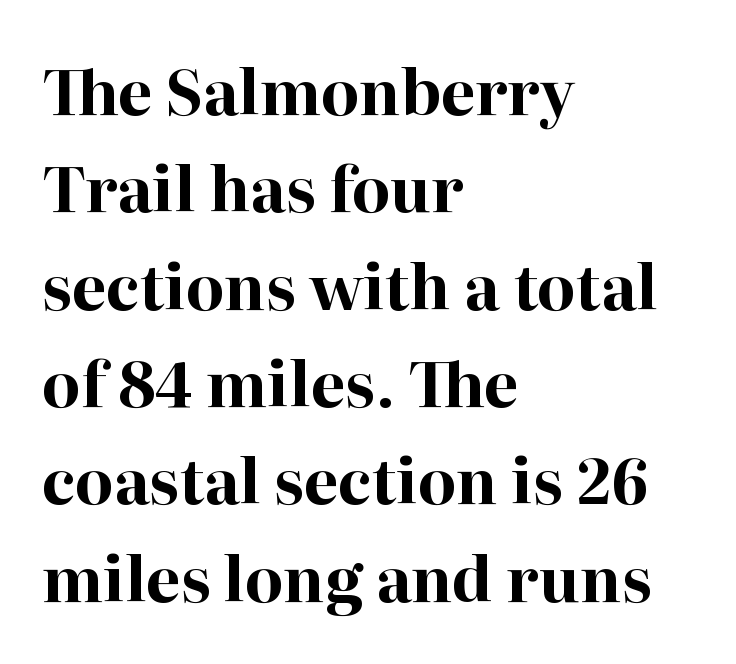
Q: Is the text bold? A: Yes.
Q: Is the text italic (slanted)? A: No, it is upright.
Q: Is the typeface a serif or a sans-serif typeface? A: Serif.
Q: Is the text underlined? A: No.
Q: How is the paragraph aligned? A: Left-aligned.
Q: Is the spacing between letters normal or unusually wide? A: Normal.
Q: Is the spacing between lines tight, normal or loose? A: Normal.
Q: Width (condensed, normal, or wide)? A: Normal.
Q: Stroke contrast? A: High.
Q: x-height? A: Medium.
Q: Monospaced? A: No.
